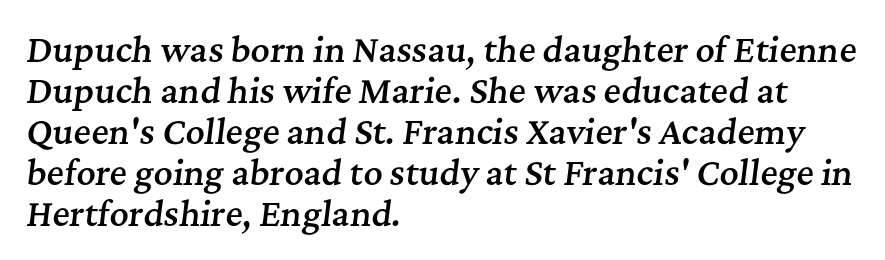
{"serif": "yes", "italic": "yes", "lean": "right", "slant_degrees": 7, "bold": "semi", "weight": "semibold", "width": "normal", "stroke_contrast": "medium", "x_height": "medium", "monospaced": "no", "underline": "no", "align": "left", "line_spacing_ratio": 1.24, "letter_spacing": "normal", "letter_spacing_em": 0.0, "glyph_px": 33}
